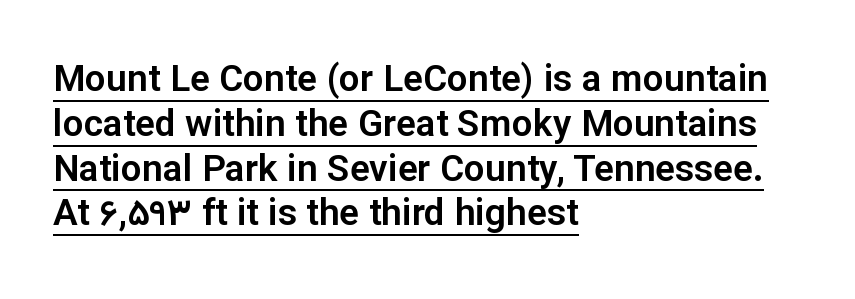
Examine the stroke ends and you'll find no serifs. Style check: upright. Here the designer chose a conventional face with non-uniform glyph widths. This rendering uses left alignment, leaving the right contour irregular.
